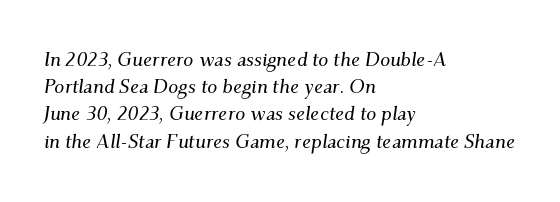
Nobody touched the tracking dial on this one. Notice how descenders clear the ascenders below comfortably — that's standard leading. Nobody drew a line under any word here. These lines are set flush left with a ragged right edge.
